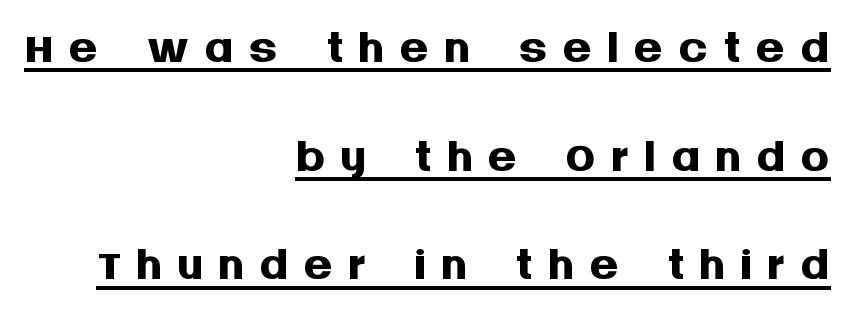
Caption: expanded tracking, letters set apart. Compared with undecorated copy, this sample adds a rule below the words. Character widths vary here, with narrow letters taking less room than wide ones. The vertical gap from one line to the next is medium. In terms of posture, this sample is upright. Emphasis by weight is at full strength: bold.
